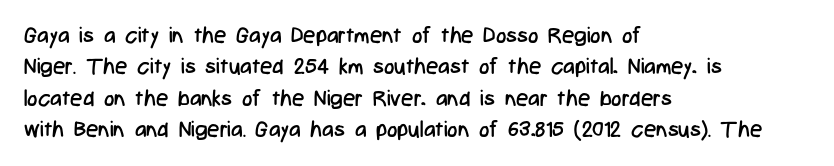
{"italic": "no", "bold": "no", "underline": "no", "align": "left", "line_spacing": "normal", "line_spacing_ratio": 1.43, "letter_spacing": "normal", "letter_spacing_em": 0.0, "glyph_px": 22}
